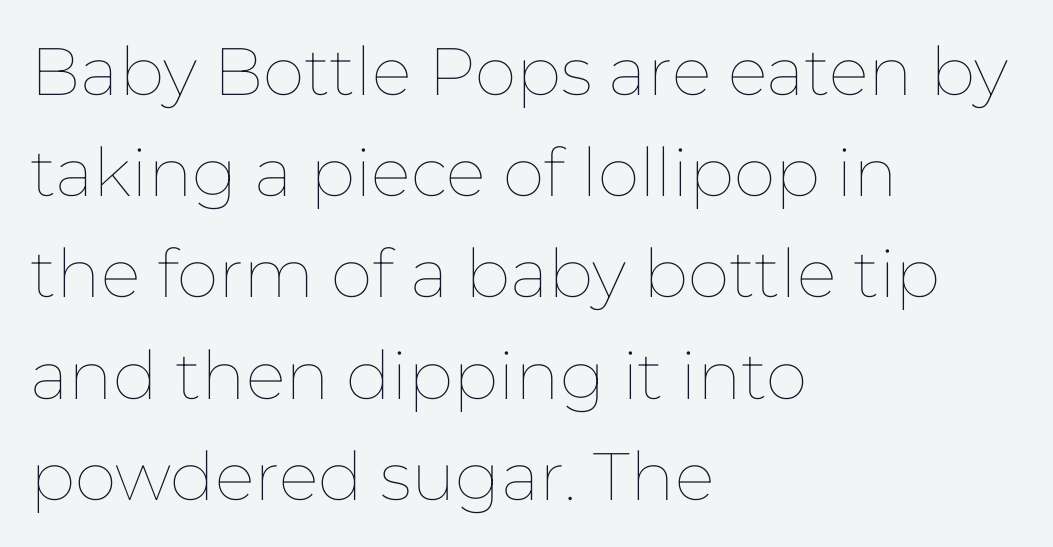
Looks like regular typesetting: each glyph gets only the width it needs. Ascenders rise straight up at ninety degrees. What stands out about the letter spacing? Nothing — it is the standard amount. Leading matches the norm, producing a regular column. Quick note: underline off. This reads as an unemphasized weight, regular at the heaviest.
